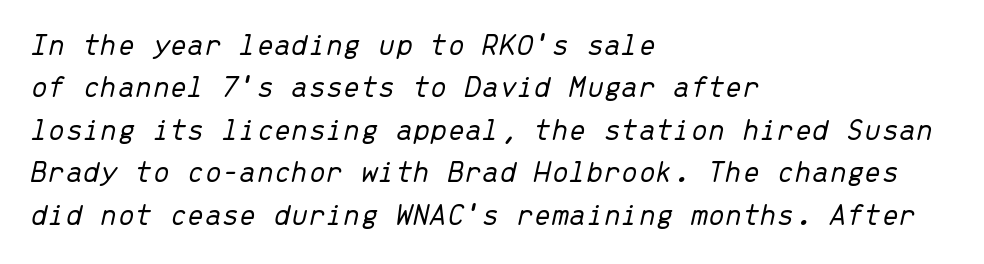
{"italic": "yes", "lean": "right", "slant_degrees": 13, "bold": "no", "weight": "light", "width": "normal", "stroke_contrast": "low", "x_height": "medium", "monospaced": "yes", "underline": "no", "align": "left", "line_spacing": "normal", "line_spacing_ratio": 1.37, "letter_spacing": "normal", "letter_spacing_em": 0.0, "glyph_px": 31}
